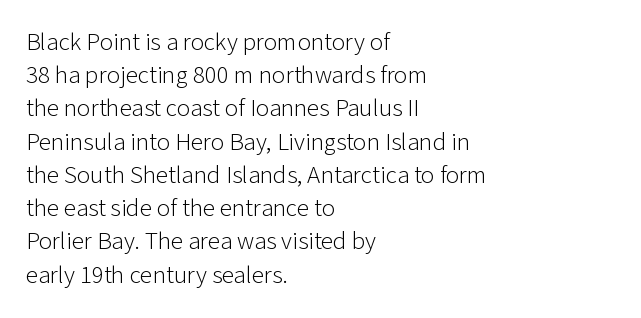
These lines sit exactly where default settings would place them. Decoration check: the copy has no underline. The typeface has the unassuming heft of standard copy or less. Horizontal alignment here is leftward, the default for most running prose.
